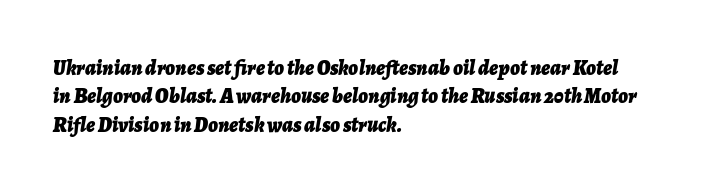
Honestly, there is no underline to notice here at all. A dark, heavy texture on the line: the type is bold. What's the leading like? Ordinary, nothing unusual. Compared with typical body copy, the letter spacing here is the same.
